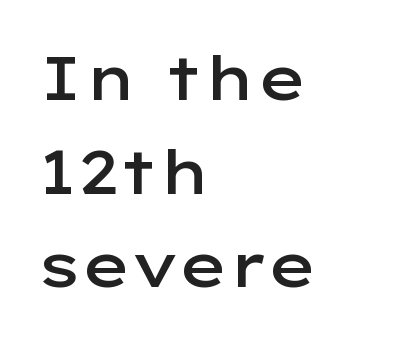
The image shows 62 px semibold, wide sans-serif type, upright; set left-aligned, normal line spacing (1.51x), normal letter spacing, not underlined; low stroke contrast and a medium x-height.
